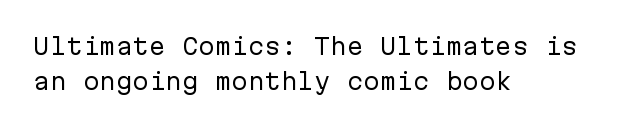
The image shows 22 px text type, upright; set left-aligned, normal line spacing (1.59x), normal letter spacing, not underlined.
